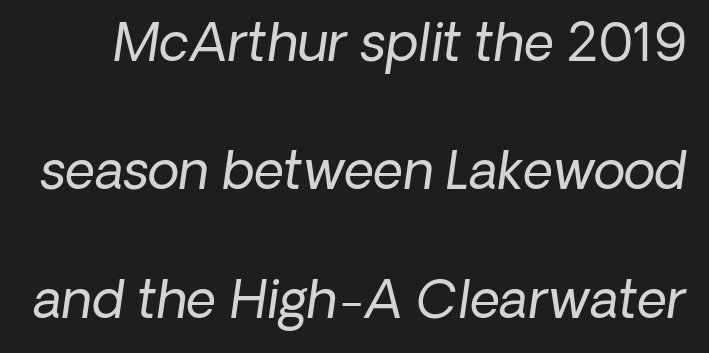
Q: Is the text bold? A: No.
Q: Is the text italic (slanted)? A: Yes, it leans right by about 8 degrees.
Q: Is the text underlined? A: No.
Q: Is the spacing between letters normal or unusually wide? A: Normal.
Q: Is the spacing between lines tight, normal or loose? A: Loose.
Q: Width (condensed, normal, or wide)? A: Normal.
Q: Stroke contrast? A: Low.
Q: x-height? A: Medium.
Q: Monospaced? A: No.
